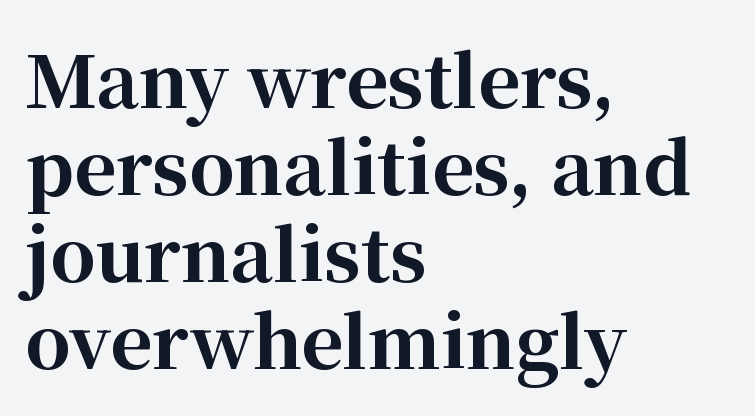
To sum up the face: it has serifs. The letters advance in unequal steps, a hallmark of proportional type. The letters are bold, with thick, heavy strokes. Teacher's note: observe the even left margin — that is flush-left alignment.
